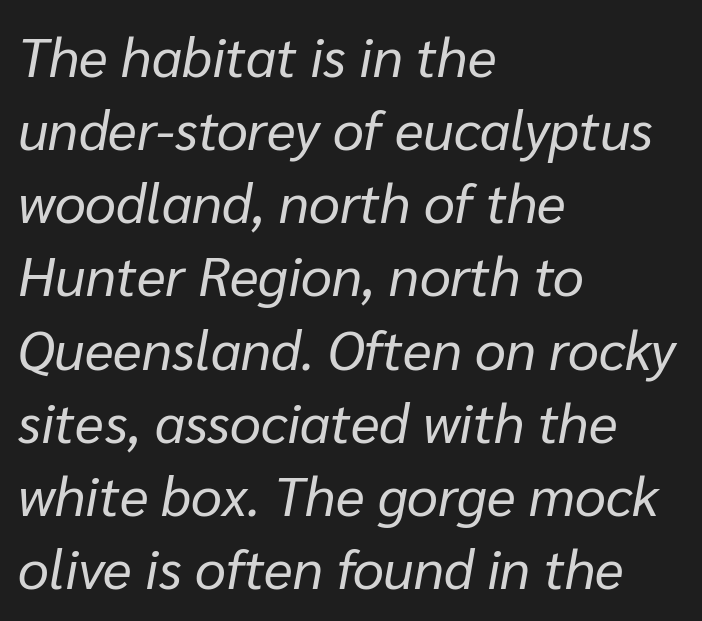
The image shows 55 px regular-weight type, italic (leaning right); set left-aligned, normal line spacing (1.33x), normal letter spacing, not underlined; low stroke contrast and a medium x-height.
